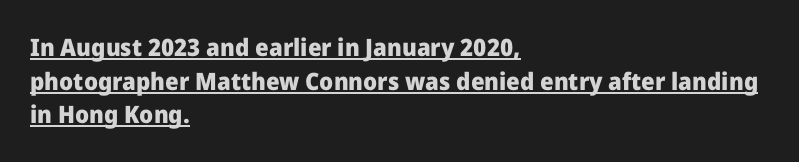
{"italic": "no", "bold": "yes", "underline": "yes", "align": "left", "line_spacing": "normal", "line_spacing_ratio": 1.4, "letter_spacing": "normal", "letter_spacing_em": 0.0, "glyph_px": 24}
